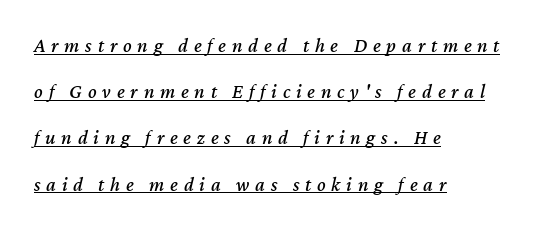
The passage shown leans; its letterforms are oblique. Alignment: flush left. Between one letter and the next there's a generous, obvious gap. Looks like someone drew a line under every word here. Leading is clearly above the norm, producing a sparse column.
